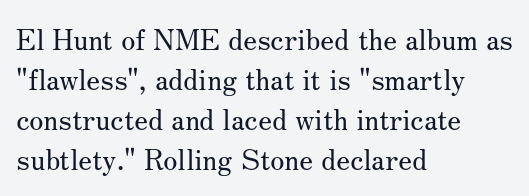
{"serif": "yes", "italic": "no", "bold": "no", "weight": "regular", "width": "normal", "stroke_contrast": "medium", "x_height": "small", "monospaced": "no", "underline": "no", "align": "left", "line_spacing": "normal", "line_spacing_ratio": 1.38, "letter_spacing": "normal", "letter_spacing_em": 0.0, "glyph_px": 29}
